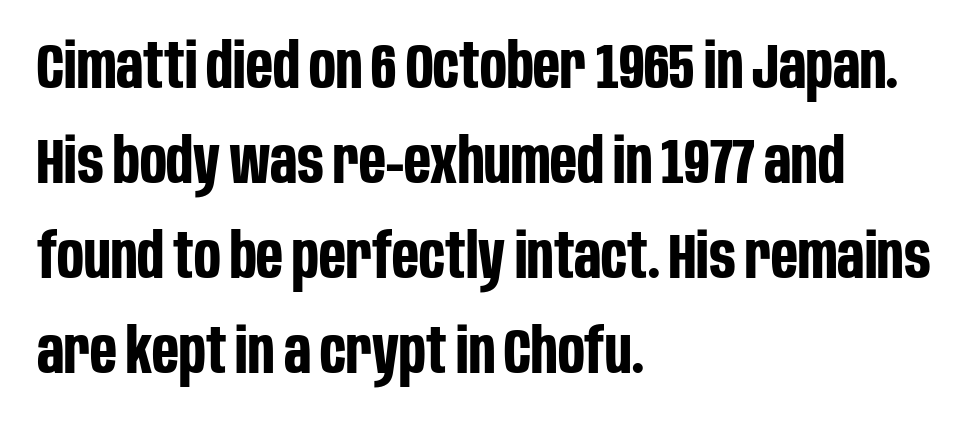
The image shows 63 px bold, condensed sans-serif type, upright; set left-aligned, normal line spacing (1.51x), normal letter spacing, not underlined; low stroke contrast and a large x-height.
